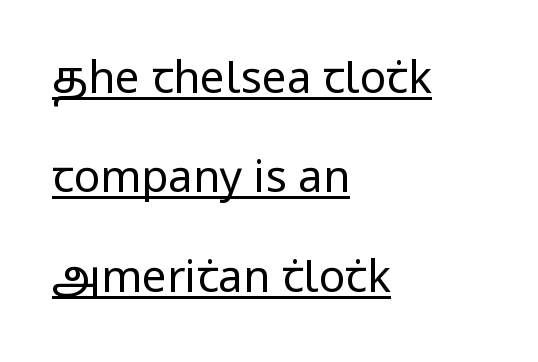
Line spacing here is loose. The typesetter chose a ragged-right arrangement here. Posture: vertical. Unbolded letterforms with no extra heft. Observe the absence of serifs on each vertical stroke in this sample.
